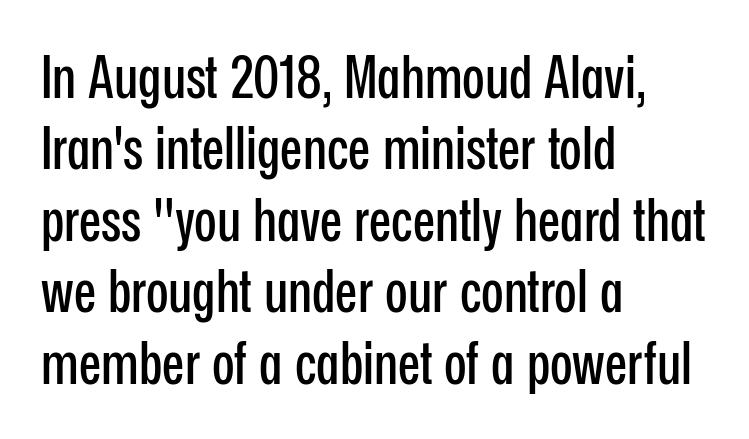
Q: Is the text italic (slanted)? A: No, it is upright.
Q: Is the typeface a serif or a sans-serif typeface? A: Sans-serif.
Q: Is the text underlined? A: No.
Q: How is the paragraph aligned? A: Left-aligned.
Q: Is the spacing between letters normal or unusually wide? A: Normal.
Q: Width (condensed, normal, or wide)? A: Condensed.
Q: Stroke contrast? A: Low.
Q: x-height? A: Medium.
Q: Monospaced? A: No.
